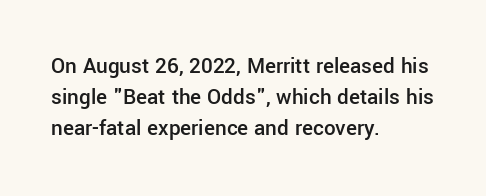
A bare baseline throughout the passage. The gaps between neighbouring characters are ordinary and unremarkable. These lines were composed using upright roman letters. Honestly, the row spacing looks completely unremarkable. In terms of weight, the rendering is demibold, just under bold. The typesetter chose a ragged-right arrangement here.
